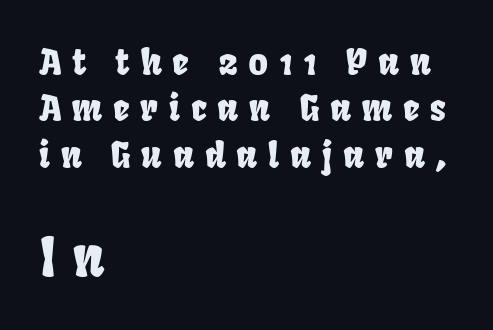
Q: Is the typeface a serif or a sans-serif typeface? A: Sans-serif.
Q: Is the text underlined? A: No.
Q: How is the paragraph aligned? A: Left-aligned.
Q: Is the spacing between letters normal or unusually wide? A: Unusually wide.
Q: Is the spacing between lines tight, normal or loose? A: Normal.
Q: Which block of text is set in a larger size, the first (top) or the second (bottom)? A: The second (bottom) one.
Q: Width (condensed, normal, or wide)? A: Condensed.
Q: Stroke contrast? A: Low.
Q: x-height? A: Large.
Q: Monospaced? A: No.
